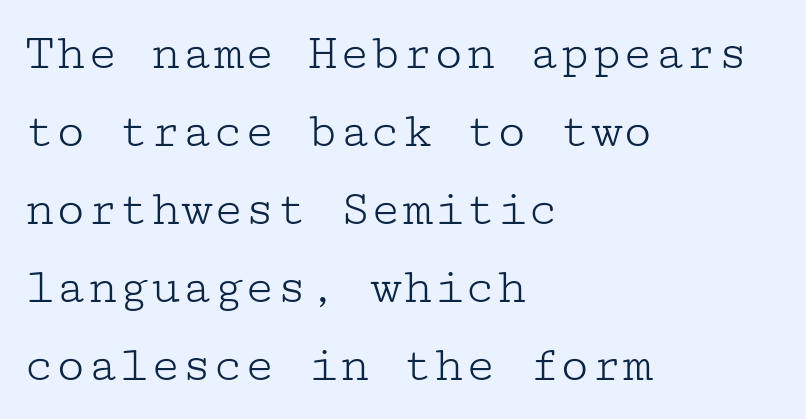
Q: Is the text bold? A: No.
Q: Is the text italic (slanted)? A: No, it is upright.
Q: Is the typeface a serif or a sans-serif typeface? A: Serif.
Q: Is the text underlined? A: No.
Q: How is the paragraph aligned? A: Left-aligned.
Q: Is the spacing between letters normal or unusually wide? A: Normal.
Q: Is the spacing between lines tight, normal or loose? A: Normal.
Q: Width (condensed, normal, or wide)? A: Wide.
Q: Stroke contrast? A: Low.
Q: x-height? A: Medium.
